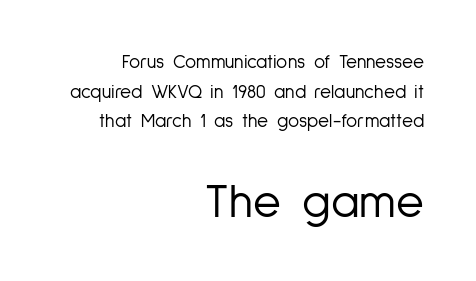
{"serif": "no", "italic": "no", "bold": "no", "weight": "light", "width": "condensed", "stroke_contrast": "low", "x_height": "medium", "monospaced": "no", "underline": "no", "align": "right", "line_spacing": "normal", "line_spacing_ratio": 1.56, "letter_spacing": "normal", "letter_spacing_em": 0.0, "larger_block": "second", "size_ratio": 2.53, "glyph_px": 48}
